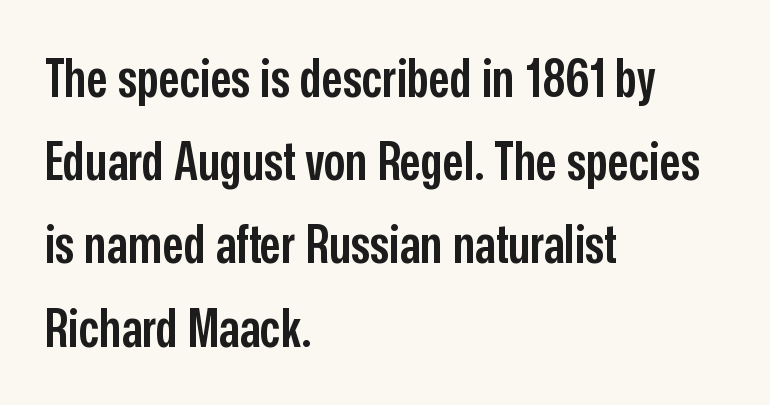
The image shows 53 px semibold, condensed sans-serif type, upright; set left-aligned, normal line spacing (1.57x), normal letter spacing, not underlined; low stroke contrast and a medium x-height.
